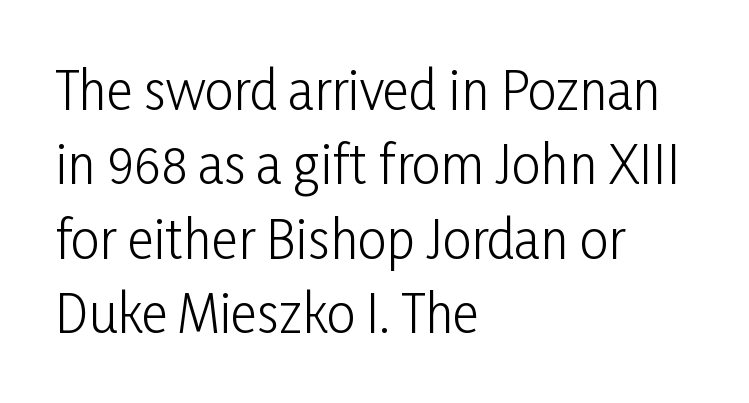
{"serif": "no", "italic": "no", "bold": "no", "weight": "light", "width": "condensed", "stroke_contrast": "low", "x_height": "medium", "monospaced": "no", "underline": "no", "align": "left", "line_spacing": "normal", "line_spacing_ratio": 1.46, "letter_spacing": "normal", "letter_spacing_em": 0.0, "glyph_px": 51}
